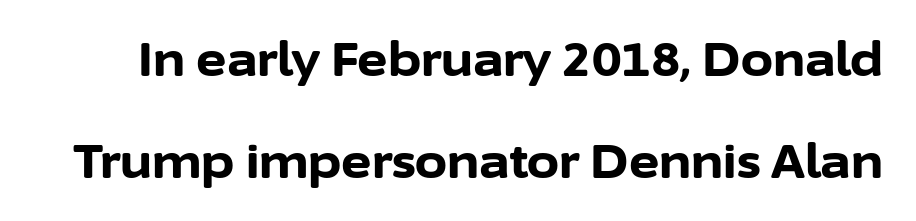
Q: Is the text bold? A: Yes.
Q: Is the text italic (slanted)? A: No, it is upright.
Q: Is the typeface a serif or a sans-serif typeface? A: Sans-serif.
Q: Is the text underlined? A: No.
Q: Is the spacing between letters normal or unusually wide? A: Normal.
Q: Is the spacing between lines tight, normal or loose? A: Loose.
Q: Width (condensed, normal, or wide)? A: Normal.
Q: Stroke contrast? A: Low.
Q: x-height? A: Medium.
Q: Monospaced? A: No.
